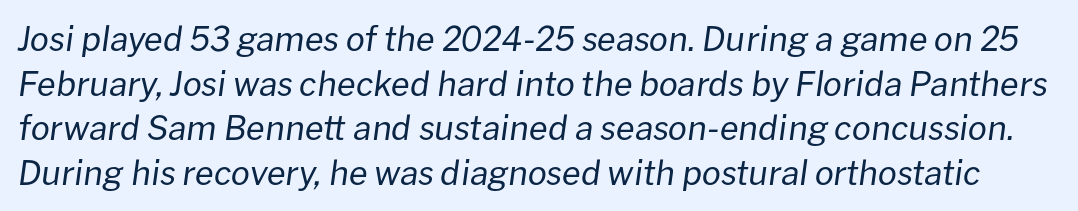
The image shows 34 px regular-weight type, italic (leaning right); set normal line spacing (1.31x), normal letter spacing, not underlined; low stroke contrast and a medium x-height.
